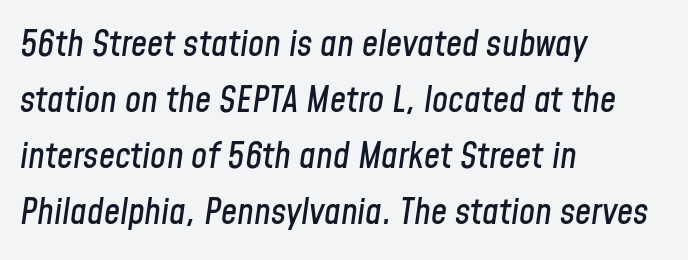
The setting favours the left margin, as ordinary paragraphs usually do. The letterforms sit shoulder to shoulder at normal distance. No word sits above an underline. Evenly set lines give the paragraph a standard silhouette. The whole block is typeset with a tilt.
